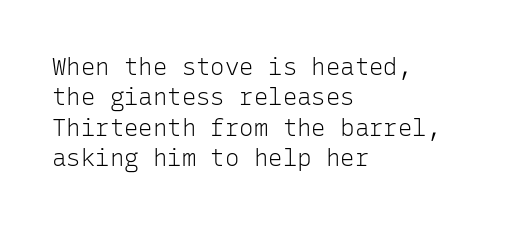
{"italic": "no", "bold": "no", "underline": "no", "align": "left", "line_spacing": "normal", "line_spacing_ratio": 1.27, "letter_spacing": "normal", "letter_spacing_em": 0.0, "glyph_px": 24}
